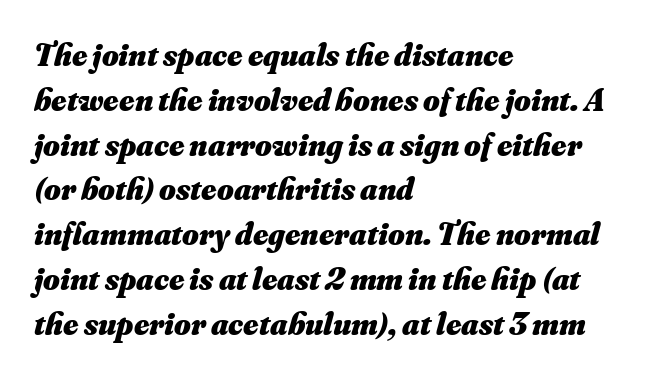
Vertical spacing — default. Left-aligned paragraph, ragged on the right. The passage shown is emphatically bold. Letter spacing: default.
